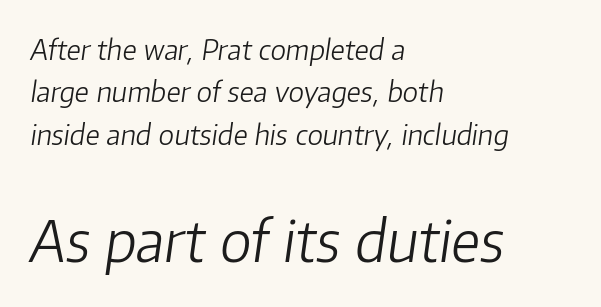
The image shows 57 px light type, italic (leaning right); set left-aligned, normal line spacing (1.51x), normal letter spacing, not underlined; the second (bottom) block is 2.04x larger; low stroke contrast and a medium x-height.
